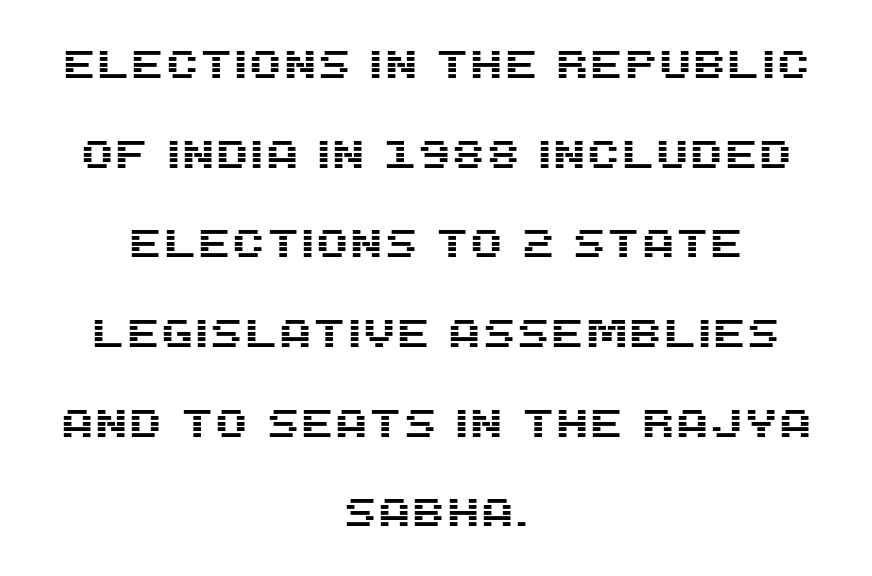
The image shows 39 px sans-serif type, upright; set centered, loose line spacing (2.3x), normal letter spacing, not underlined; medium stroke contrast and a large x-height.
